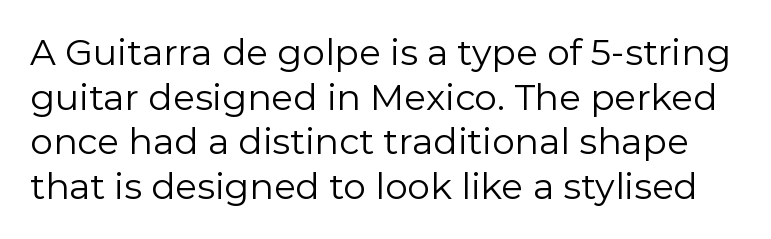
{"serif": "no", "italic": "no", "bold": "no", "weight": "regular", "width": "normal", "x_height": "medium", "monospaced": "no", "underline": "no", "line_spacing_ratio": 1.24, "letter_spacing": "normal", "letter_spacing_em": 0.0, "glyph_px": 36}
